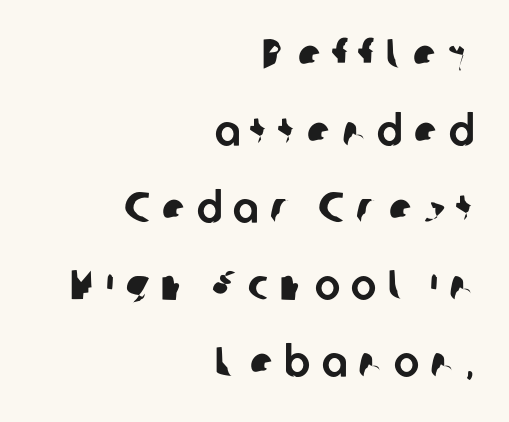
The image shows 43 px sans-serif type; set right-aligned, line spacing 1.79x, unusually wide letter spacing (+0.26 em), not underlined; low stroke contrast and a medium x-height.
